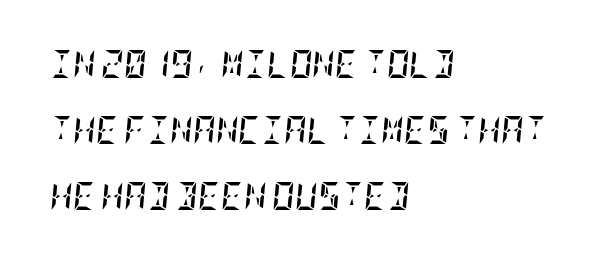
The image shows 28 px semibold, condensed type, italic (leaning right); set left-aligned, loose line spacing (2.35x), normal letter spacing, not underlined; low stroke contrast and a large x-height.
